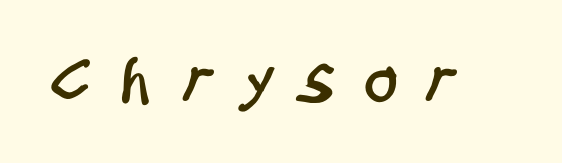
{"serif": "no", "width": "condensed", "stroke_contrast": "low", "x_height": "large", "monospaced": "no", "underline": "no", "letter_spacing": "wide", "letter_spacing_em": 0.5, "glyph_px": 66}
